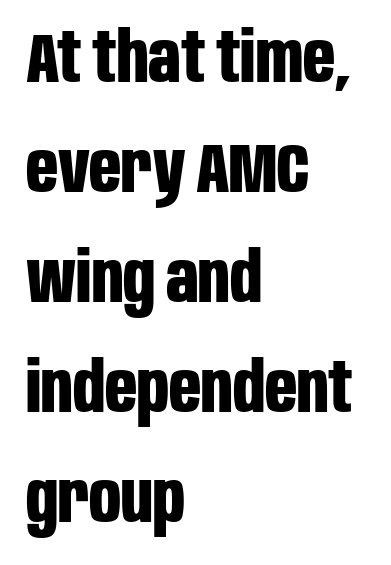
A full-strength bold gives these letters their thick strokes. Short note: letters normally spaced. Descenders hang freely into open space. Is this a fixed-width face? No — the glyphs have proportional, varying widths. I'd call this a sans setting — the letters go barefoot. Successive baselines arrive at the customary interval.
